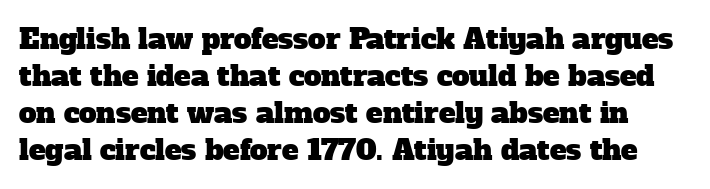
{"serif": "yes", "width": "normal", "stroke_contrast": "low", "x_height": "medium", "monospaced": "no", "underline": "no", "line_spacing": "normal", "line_spacing_ratio": 1.32, "letter_spacing": "normal", "letter_spacing_em": 0.0, "glyph_px": 28}
